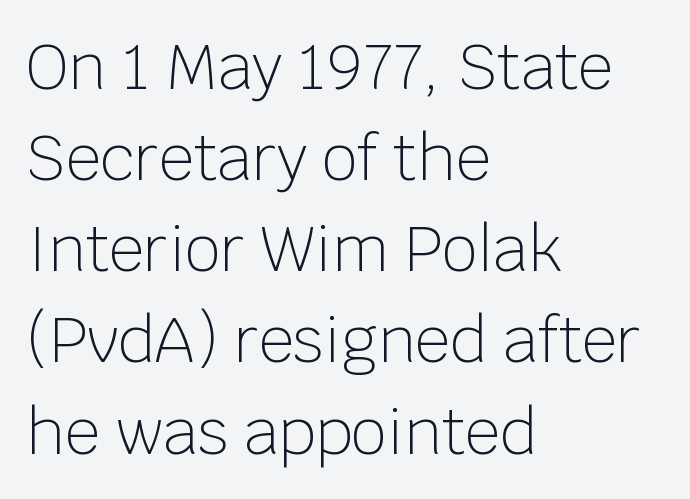
Q: Is the text bold? A: No.
Q: Is the text italic (slanted)? A: No, it is upright.
Q: Is the typeface a serif or a sans-serif typeface? A: Sans-serif.
Q: Is the text underlined? A: No.
Q: How is the paragraph aligned? A: Left-aligned.
Q: Is the spacing between letters normal or unusually wide? A: Normal.
Q: Is the spacing between lines tight, normal or loose? A: Normal.
Q: Width (condensed, normal, or wide)? A: Normal.
Q: Stroke contrast? A: Low.
Q: x-height? A: Large.
Q: Monospaced? A: No.
